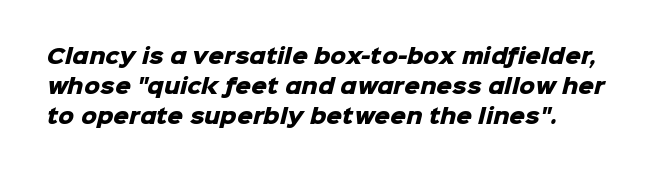
{"bold": "yes", "underline": "no", "align": "left", "line_spacing": "normal", "line_spacing_ratio": 1.51, "letter_spacing": "normal", "letter_spacing_em": 0.0, "glyph_px": 20}
